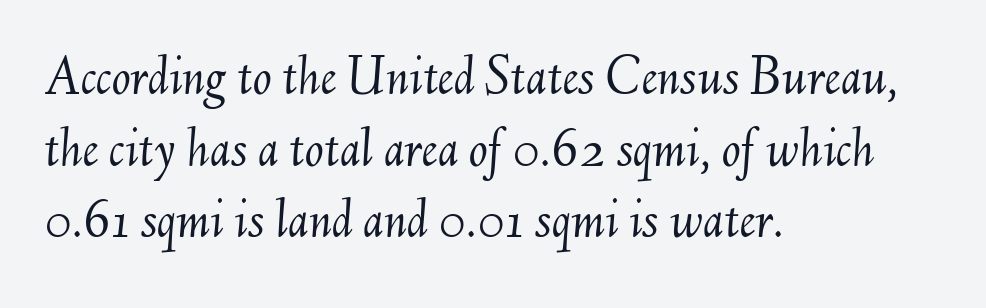
Q: Is the text bold? A: No.
Q: Is the text italic (slanted)? A: Yes, it leans right by about 6 degrees.
Q: Is the text underlined? A: No.
Q: How is the paragraph aligned? A: Left-aligned.
Q: Is the spacing between letters normal or unusually wide? A: Normal.
Q: Is the spacing between lines tight, normal or loose? A: Normal.
Q: Width (condensed, normal, or wide)? A: Normal.
Q: Stroke contrast? A: Medium.
Q: x-height? A: Small.
Q: Monospaced? A: No.
